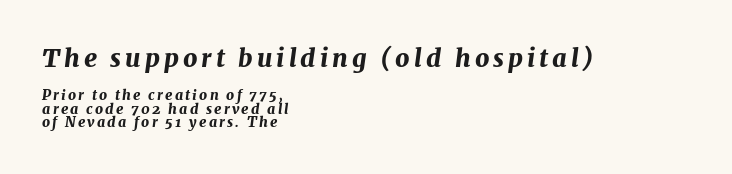
The image shows 25 px bold type, italic (leaning right); set left-aligned, tight line spacing (0.97x), not underlined; the first (top) block is 1.79x larger.
